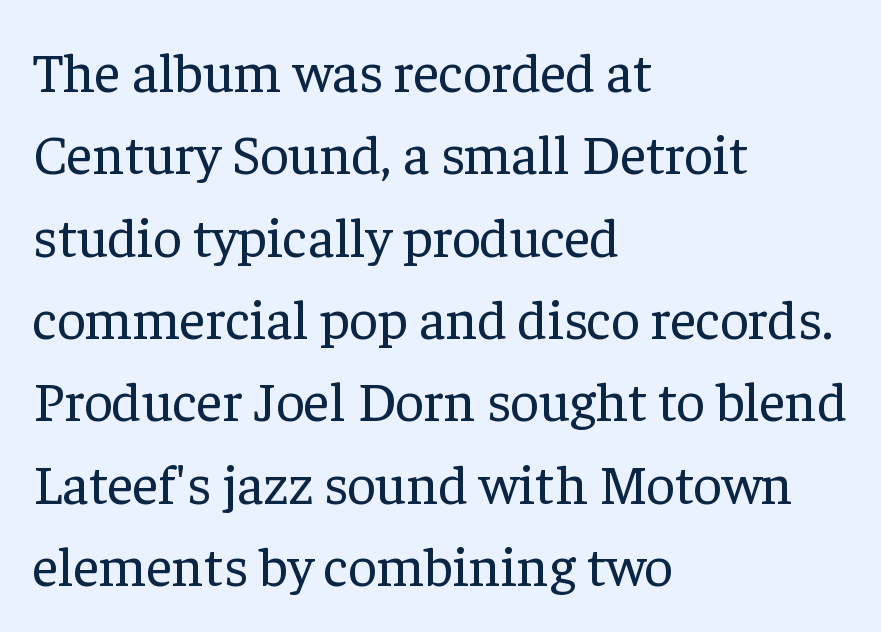
{"serif": "yes", "italic": "no", "bold": "no", "weight": "regular", "width": "normal", "stroke_contrast": "low", "x_height": "medium", "monospaced": "no", "underline": "no", "align": "left", "line_spacing": "normal", "line_spacing_ratio": 1.47, "letter_spacing": "normal", "letter_spacing_em": 0.0, "glyph_px": 56}
